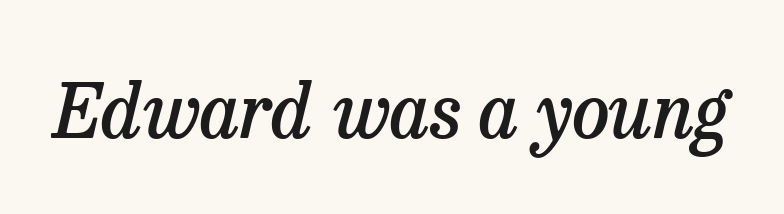
Q: Is the text bold? A: Semi-bold.
Q: Is the text italic (slanted)? A: Yes, it leans right by about 13 degrees.
Q: Is the typeface a serif or a sans-serif typeface? A: Serif.
Q: Is the text underlined? A: No.
Q: Is the spacing between letters normal or unusually wide? A: Normal.
Q: Width (condensed, normal, or wide)? A: Normal.
Q: Stroke contrast? A: Low.
Q: x-height? A: Medium.
Q: Monospaced? A: No.
